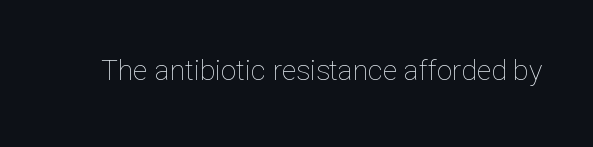
{"italic": "no", "bold": "no", "weight": "thin", "width": "normal", "stroke_contrast": "low", "x_height": "medium", "monospaced": "no", "underline": "no", "letter_spacing": "normal", "letter_spacing_em": 0.0, "glyph_px": 28}
